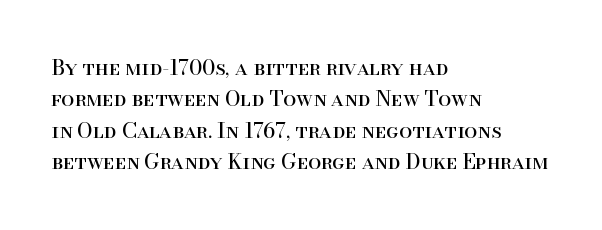
The image shows 21 px text type, upright; set left-aligned, normal line spacing (1.5x), normal letter spacing, not underlined.
